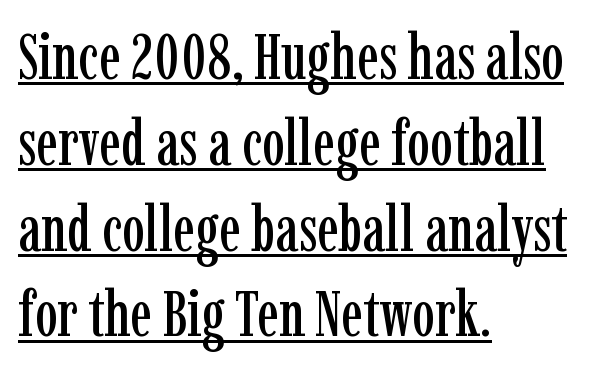
{"serif": "yes", "italic": "no", "width": "condensed", "stroke_contrast": "low", "x_height": "medium", "monospaced": "no", "underline": "yes", "align": "left", "line_spacing": "normal", "line_spacing_ratio": 1.34, "letter_spacing": "normal", "letter_spacing_em": 0.0, "glyph_px": 64}
